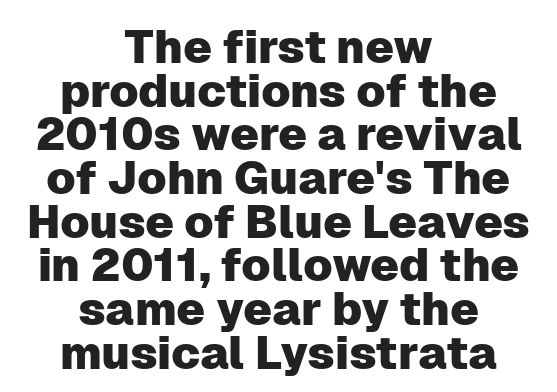
Q: Is the text italic (slanted)? A: No, it is upright.
Q: Is the typeface a serif or a sans-serif typeface? A: Sans-serif.
Q: Is the text underlined? A: No.
Q: How is the paragraph aligned? A: Centered.
Q: Is the spacing between letters normal or unusually wide? A: Normal.
Q: Is the spacing between lines tight, normal or loose? A: Tight.
Q: Width (condensed, normal, or wide)? A: Normal.
Q: Stroke contrast? A: Low.
Q: x-height? A: Medium.
Q: Monospaced? A: No.
